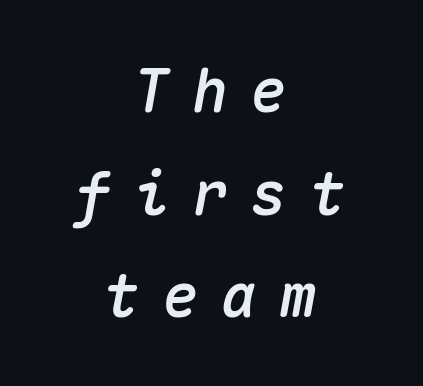
{"italic": "yes", "lean": "right", "slant_degrees": 10, "width": "normal", "stroke_contrast": "medium", "x_height": "medium", "monospaced": "yes", "underline": "no", "align": "center", "line_spacing_ratio": 1.71, "letter_spacing": "wide", "letter_spacing_em": 0.38, "glyph_px": 60}
